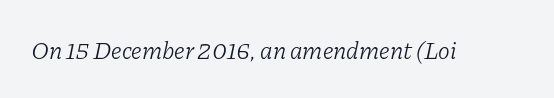
These lines keep a tight, regular rhythm from letter to letter. The area under the type is left untouched. Is the type heavy? It reads as light-to-regular instead. The rendering applies a slant to the glyphs.
